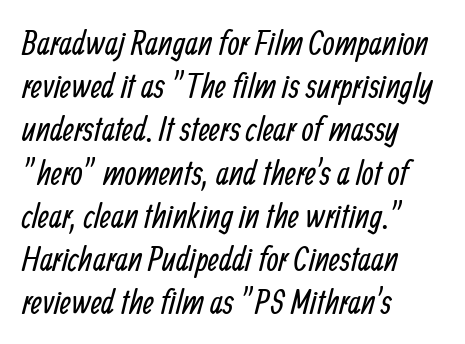
The image shows 34 px regular-weight, condensed sans-serif type; set left-aligned, normal line spacing (1.27x), normal letter spacing, not underlined; low stroke contrast and a medium x-height.
